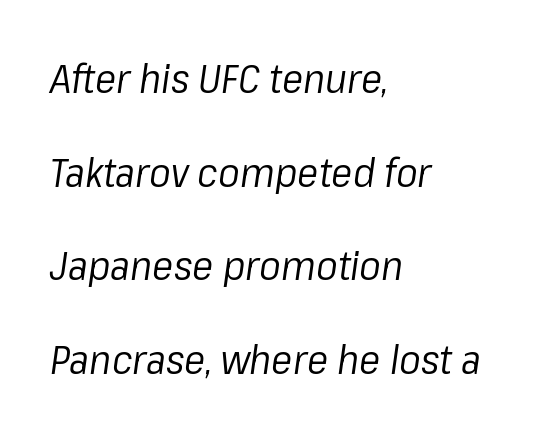
{"italic": "yes", "lean": "right", "slant_degrees": 8, "bold": "no", "weight": "regular", "width": "normal", "stroke_contrast": "low", "x_height": "medium", "monospaced": "no", "underline": "no", "align": "left", "line_spacing": "loose", "line_spacing_ratio": 2.34, "letter_spacing": "normal", "letter_spacing_em": 0.0, "glyph_px": 40}
